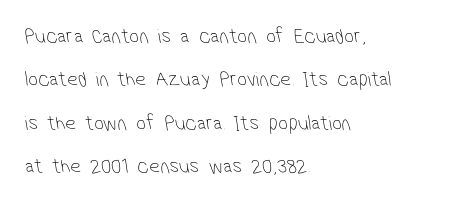
The image shows 21 px text type; set left-aligned, loose line spacing (2.06x), normal letter spacing, not underlined.
